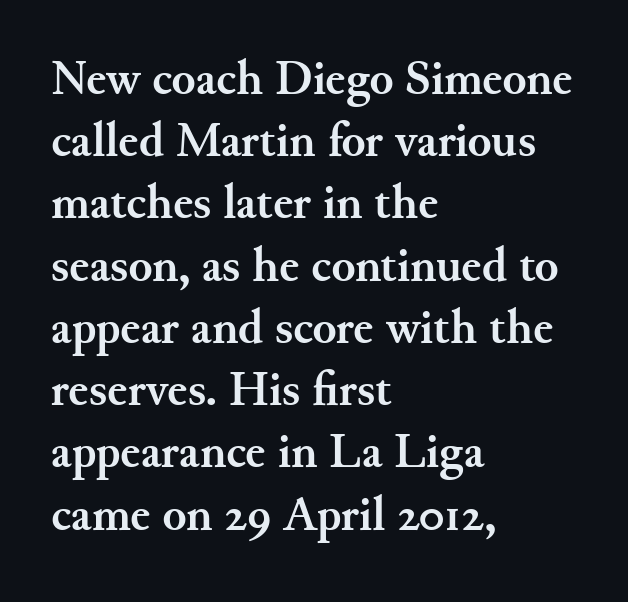
In terms of letterspacing, this is plain default setting. The passage shown is emphatically bold. One glance says typical: line gaps are just what's usual. Horizontal alignment here is leftward, the default for most running prose. The space beneath each line is pristine and unruled. Small tapered or slab feet sit at the stroke ends, so this counts as serif.
